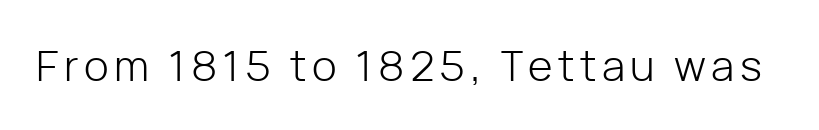
Q: Is the text bold? A: No.
Q: Is the text italic (slanted)? A: No, it is upright.
Q: Is the typeface a serif or a sans-serif typeface? A: Sans-serif.
Q: Is the text underlined? A: No.
Q: Width (condensed, normal, or wide)? A: Normal.
Q: Stroke contrast? A: Low.
Q: x-height? A: Medium.
Q: Monospaced? A: No.
